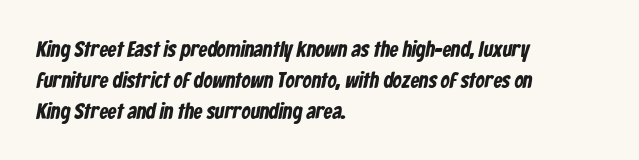
Letters rest on an invisible, unmarked baseline. How would I describe the line gaps? Plain and ordinary. Each word holds together tightly as a unit, with standard inter-letter gaps. These lines stack with their left ends in a neat column.
